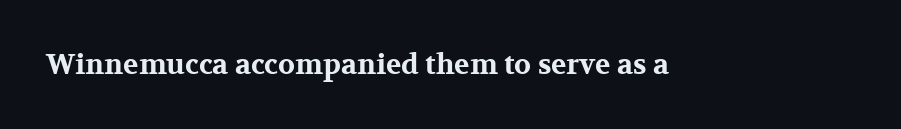
{"serif": "yes", "italic": "no", "bold": "yes", "weight": "bold", "width": "wide", "stroke_contrast": "medium", "x_height": "medium", "monospaced": "no", "underline": "no", "letter_spacing": "normal", "letter_spacing_em": 0.0, "glyph_px": 28}
